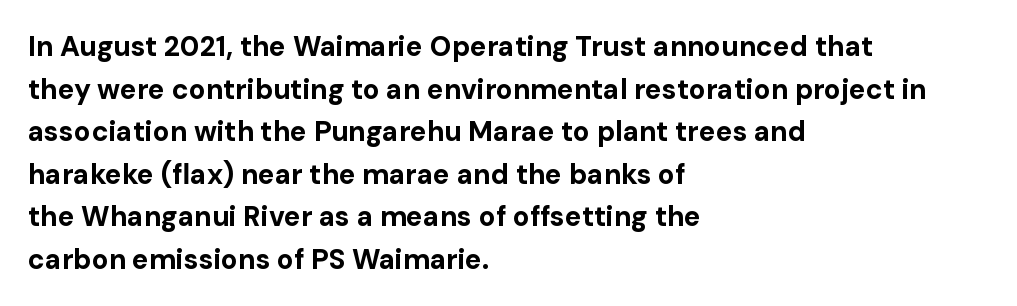
The image shows 28 px bold sans-serif type, upright; set left-aligned, normal line spacing (1.52x), normal letter spacing, not underlined; low stroke contrast and a medium x-height.
